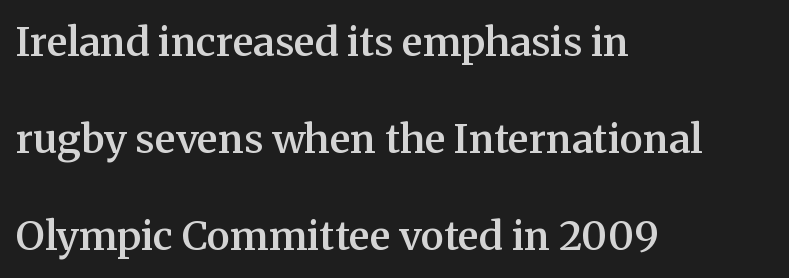
The image shows 40 px semibold serif type, upright; set left-aligned, loose line spacing (2.43x), normal letter spacing, not underlined; medium stroke contrast and a medium x-height.
